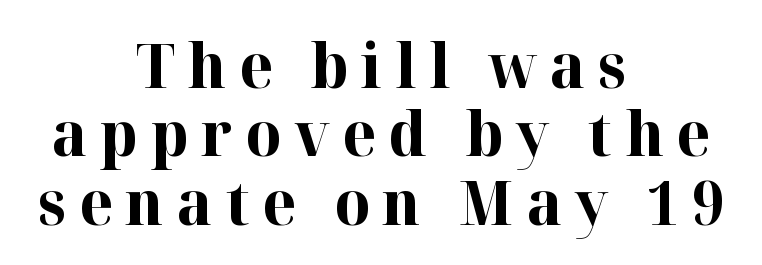
{"serif": "yes", "italic": "no", "bold": "yes", "weight": "bold", "width": "normal", "stroke_contrast": "high", "x_height": "medium", "monospaced": "no", "underline": "no", "align": "center", "line_spacing": "tight", "line_spacing_ratio": 1.12, "letter_spacing": "wide", "letter_spacing_em": 0.21, "glyph_px": 61}
